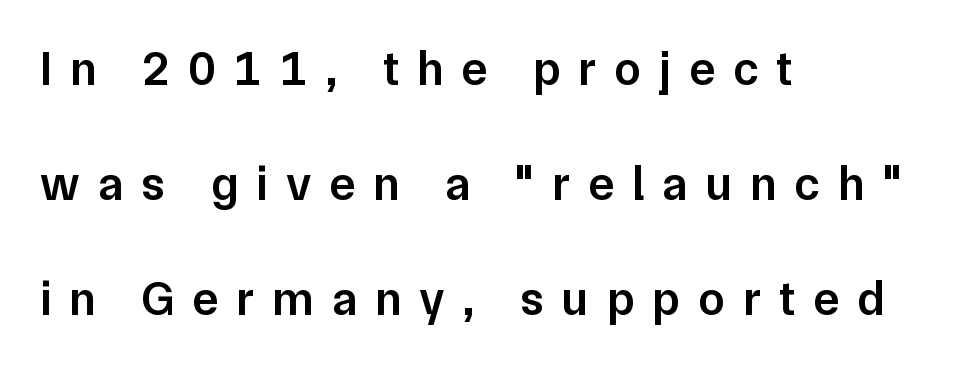
Q: Is the text bold? A: Semi-bold.
Q: Is the text italic (slanted)? A: No, it is upright.
Q: Is the typeface a serif or a sans-serif typeface? A: Sans-serif.
Q: Is the text underlined? A: No.
Q: How is the paragraph aligned? A: Left-aligned.
Q: Is the spacing between letters normal or unusually wide? A: Unusually wide.
Q: Is the spacing between lines tight, normal or loose? A: Loose.
Q: Width (condensed, normal, or wide)? A: Normal.
Q: Stroke contrast? A: Low.
Q: x-height? A: Medium.
Q: Monospaced? A: No.
